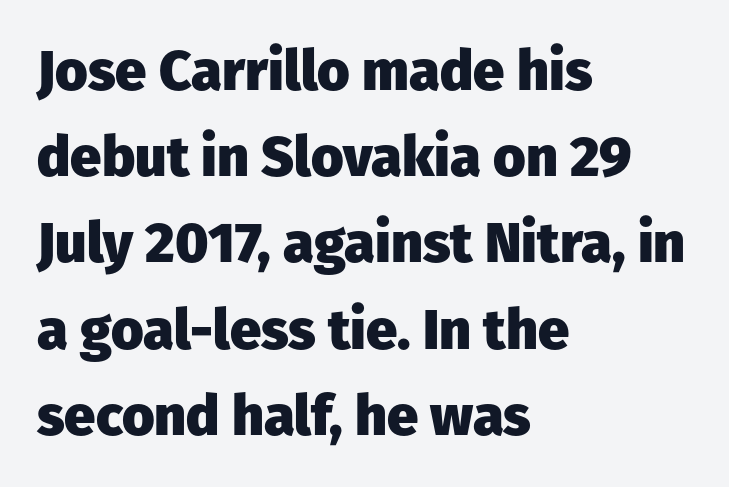
Q: Is the text bold? A: Yes.
Q: Is the text italic (slanted)? A: No, it is upright.
Q: Is the typeface a serif or a sans-serif typeface? A: Sans-serif.
Q: Is the text underlined? A: No.
Q: How is the paragraph aligned? A: Left-aligned.
Q: Is the spacing between letters normal or unusually wide? A: Normal.
Q: Is the spacing between lines tight, normal or loose? A: Normal.
Q: Width (condensed, normal, or wide)? A: Normal.
Q: Stroke contrast? A: Low.
Q: x-height? A: Medium.
Q: Monospaced? A: No.
